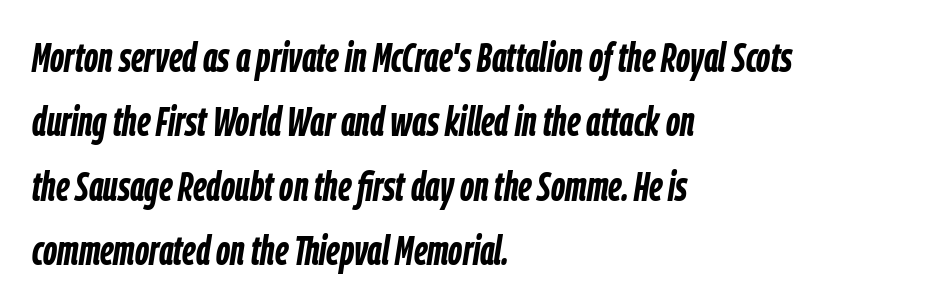
The image shows 41 px semibold, condensed type, italic (leaning right); set left-aligned, normal line spacing (1.57x), normal letter spacing, not underlined; low stroke contrast and a medium x-height.
